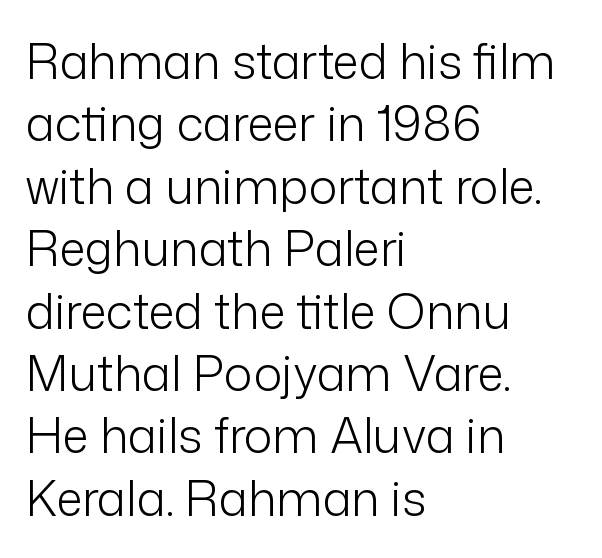
{"serif": "no", "italic": "no", "bold": "no", "weight": "light", "width": "normal", "stroke_contrast": "low", "x_height": "medium", "monospaced": "no", "underline": "no", "align": "left", "line_spacing": "normal", "line_spacing_ratio": 1.3, "letter_spacing": "normal", "letter_spacing_em": 0.0, "glyph_px": 48}
